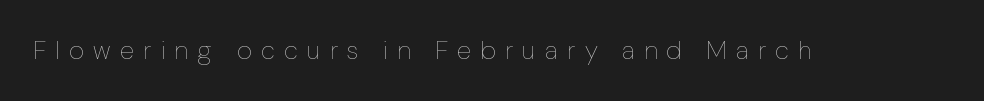
{"italic": "no", "bold": "no", "underline": "no", "letter_spacing": "wide", "letter_spacing_em": 0.36, "glyph_px": 26}
